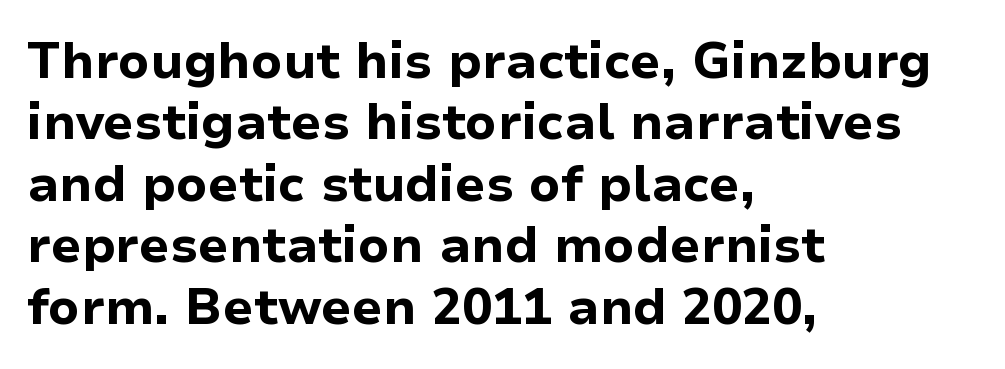
{"serif": "no", "italic": "no", "bold": "yes", "weight": "bold", "width": "normal", "stroke_contrast": "low", "x_height": "medium", "monospaced": "no", "underline": "no", "align": "left", "line_spacing_ratio": 1.23, "letter_spacing": "normal", "letter_spacing_em": 0.0, "glyph_px": 50}
